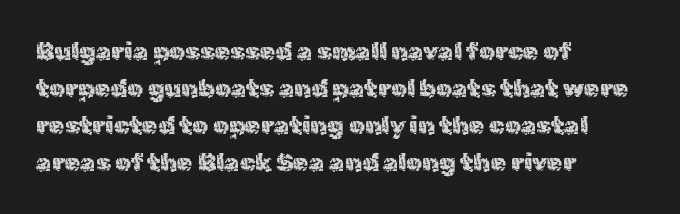
Q: Is the text italic (slanted)? A: No, it is upright.
Q: Is the text underlined? A: No.
Q: How is the paragraph aligned? A: Left-aligned.
Q: Is the spacing between letters normal or unusually wide? A: Normal.
Q: Is the spacing between lines tight, normal or loose? A: Normal.
